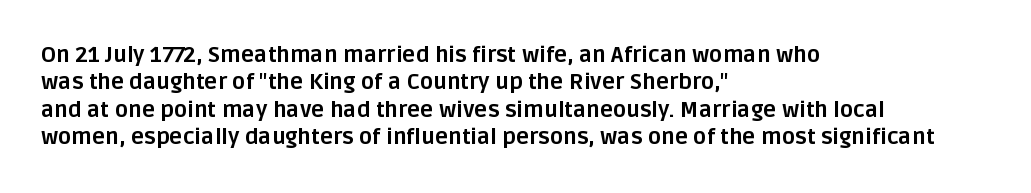
{"italic": "no", "bold": "yes", "underline": "no", "align": "left", "line_spacing": "normal", "line_spacing_ratio": 1.25, "letter_spacing": "normal", "letter_spacing_em": 0.0, "glyph_px": 22}
